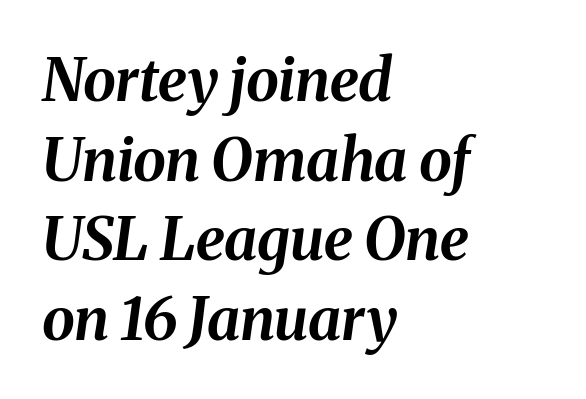
The rendering keeps characters at their native spacing. The area under the type is left untouched. You could not count columns in this text — the font is proportionally spaced. If you drew a ruler down the left edge, every line would touch it. Italic: yes, the glyphs are oblique.
